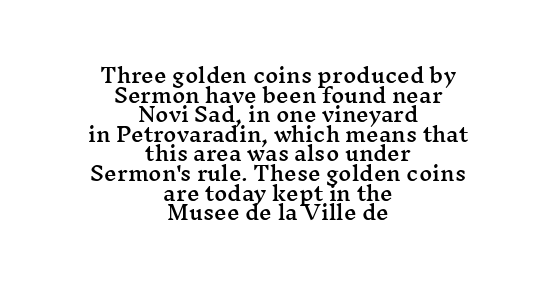
The image shows 20 px text type, upright; set centered, tight line spacing (0.98x), normal letter spacing, not underlined.
